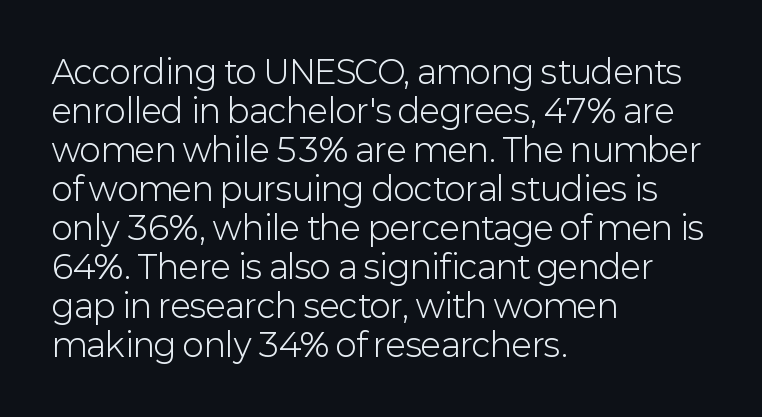
{"serif": "no", "italic": "no", "bold": "no", "weight": "light", "width": "normal", "stroke_contrast": "low", "x_height": "medium", "monospaced": "no", "underline": "no", "align": "left", "line_spacing_ratio": 1.22, "letter_spacing": "normal", "letter_spacing_em": 0.0, "glyph_px": 32}
